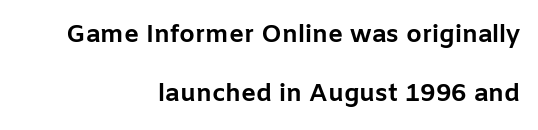
{"italic": "no", "bold": "yes", "underline": "no", "align": "right", "line_spacing": "loose", "line_spacing_ratio": 2.35, "letter_spacing": "normal", "letter_spacing_em": 0.0, "glyph_px": 25}
